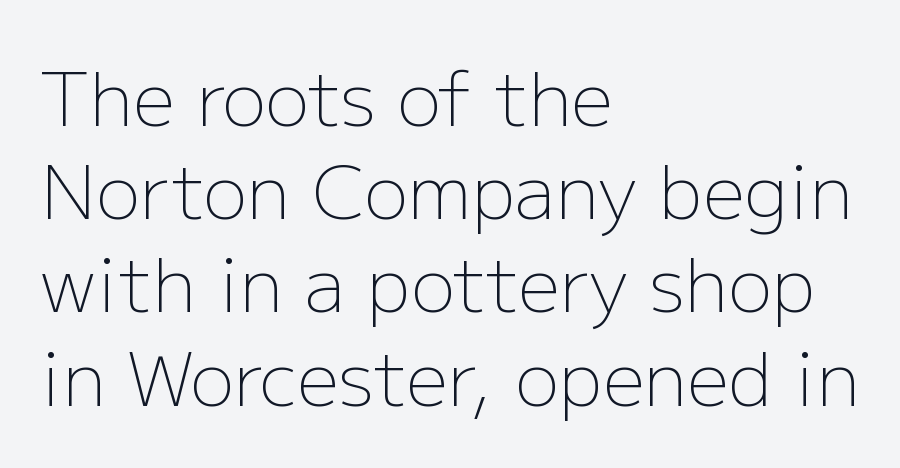
Q: Is the text bold? A: No.
Q: Is the text italic (slanted)? A: No, it is upright.
Q: Is the typeface a serif or a sans-serif typeface? A: Sans-serif.
Q: Is the text underlined? A: No.
Q: How is the paragraph aligned? A: Left-aligned.
Q: Is the spacing between letters normal or unusually wide? A: Normal.
Q: Is the spacing between lines tight, normal or loose? A: Normal.
Q: Width (condensed, normal, or wide)? A: Normal.
Q: Stroke contrast? A: Low.
Q: x-height? A: Medium.
Q: Monospaced? A: No.
